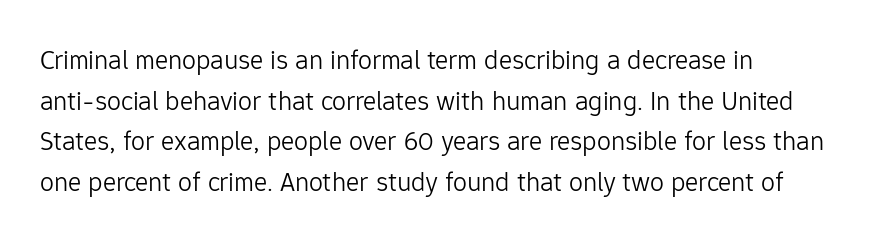
The image shows 28 px light sans-serif type, upright; set normal line spacing (1.45x), normal letter spacing, not underlined; low stroke contrast and a medium x-height.
